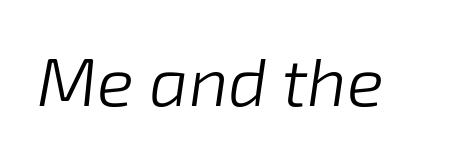
{"italic": "yes", "lean": "right", "slant_degrees": 8, "bold": "no", "weight": "light", "width": "normal", "stroke_contrast": "low", "x_height": "medium", "monospaced": "no", "underline": "no", "letter_spacing": "normal", "letter_spacing_em": 0.0, "glyph_px": 69}
